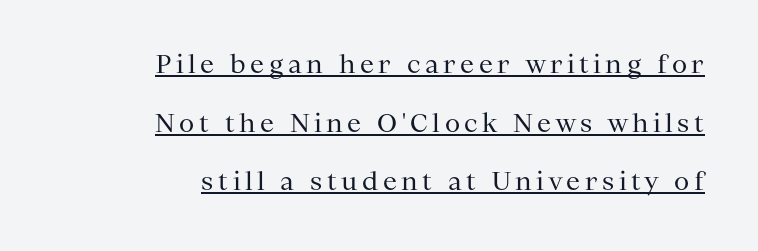
{"italic": "no", "bold": "no", "underline": "yes", "align": "right", "line_spacing": "loose", "line_spacing_ratio": 2.35, "glyph_px": 25}
